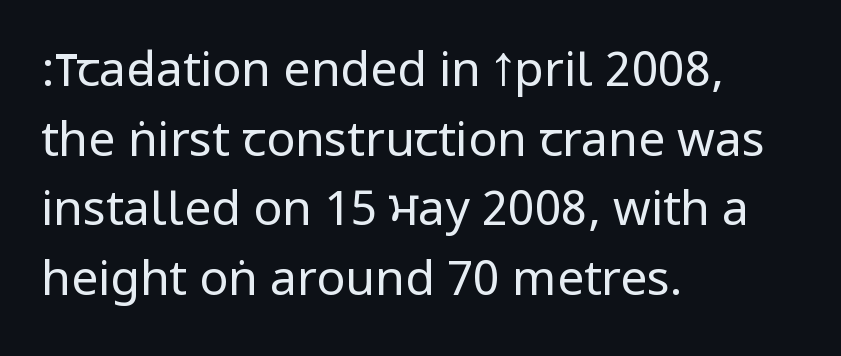
The image shows 48 px regular-weight, condensed sans-serif type, upright; set left-aligned, normal line spacing (1.45x), normal letter spacing, not underlined; low stroke contrast.
